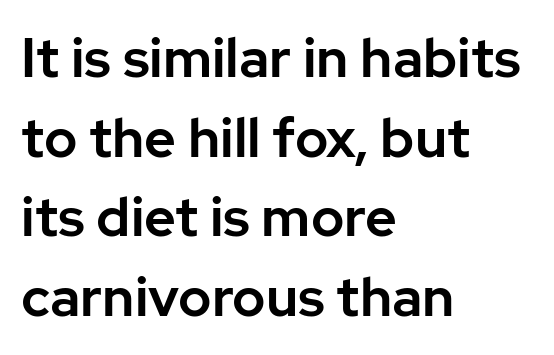
This is roman type, the default non-slanted kind. This sample uses a sans-serif face. The space beneath each line is pristine and unruled. The horizontal fit of the characters is conventional and even.
